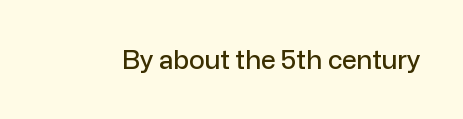
Is there any slant? The stems are plumb. Descenders are the only things crossing below the line. The line texture is even and compact thanks to regular tracking.
